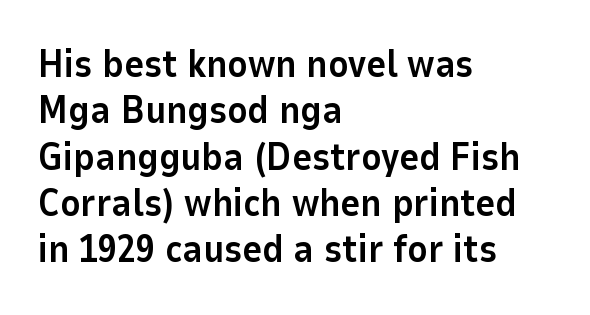
The image shows 38 px bold sans-serif type, upright; set left-aligned, line spacing 1.22x, normal letter spacing, not underlined; low stroke contrast and a medium x-height.
